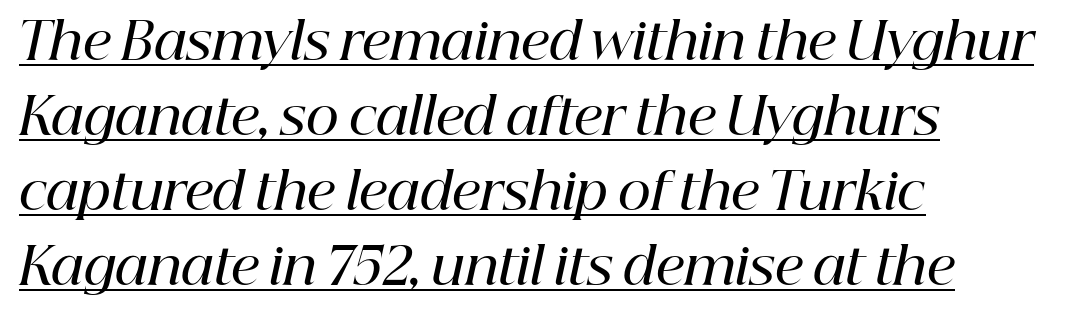
The image shows 51 px semibold serif type, italic (leaning right); set left-aligned, normal line spacing (1.47x), normal letter spacing, underlined; high stroke contrast and a medium x-height.
